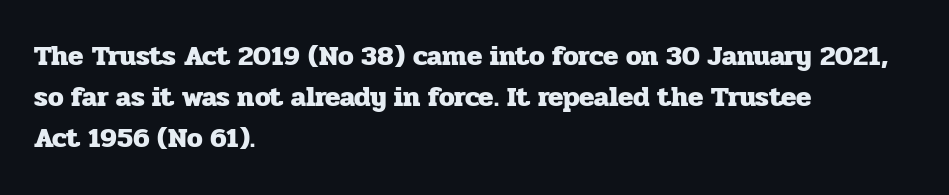
Weight check: bold — yes, fully. Is there much room between lines? A standard amount, neither cramped nor airy. Serif or sans? Serif — the stroke terminals have little feet. A student would call this left alignment; a typographer would say flush left, rag right.
